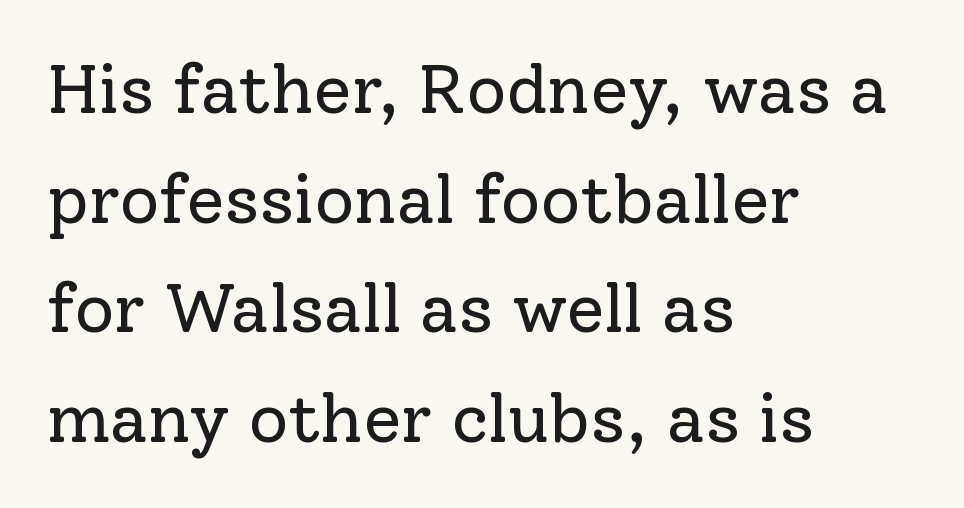
The image shows 69 px regular-weight serif type, upright; set left-aligned, normal line spacing (1.59x), normal letter spacing, not underlined; low stroke contrast and a medium x-height.
